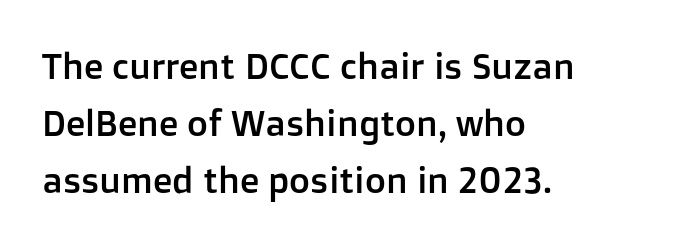
Q: Is the text italic (slanted)? A: No, it is upright.
Q: Is the typeface a serif or a sans-serif typeface? A: Sans-serif.
Q: Is the text underlined? A: No.
Q: How is the paragraph aligned? A: Left-aligned.
Q: Is the spacing between letters normal or unusually wide? A: Normal.
Q: Is the spacing between lines tight, normal or loose? A: Normal.
Q: Width (condensed, normal, or wide)? A: Normal.
Q: Stroke contrast? A: Low.
Q: x-height? A: Medium.
Q: Monospaced? A: No.
